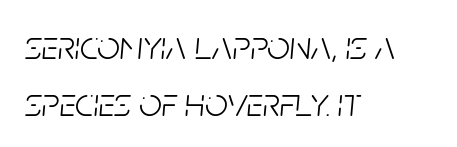
Underline: absent. A typesetter would call this leading conventional body-copy spacing. Is this a fixed-width face? No — the glyphs have proportional, varying widths. The face used here has a pronounced slope to its letters.
